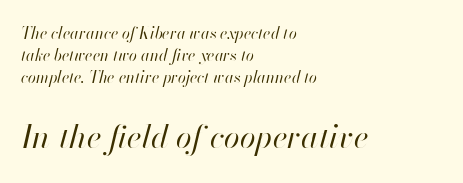
The image shows 32 px regular-weight type, italic (leaning right); set left-aligned, normal line spacing (1.37x), normal letter spacing, not underlined; the second (bottom) block is 2.0x larger; high stroke contrast and a small x-height.
